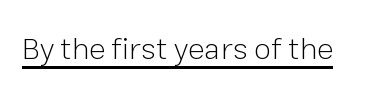
Does a line run under the words? Yes, clearly. Words appear dense and cohesive because spacing is normal. Note the varied advance widths — an 'i' is clearly narrower than an 'm'. No feet cap the strokes, marking this as sans-serif type.
